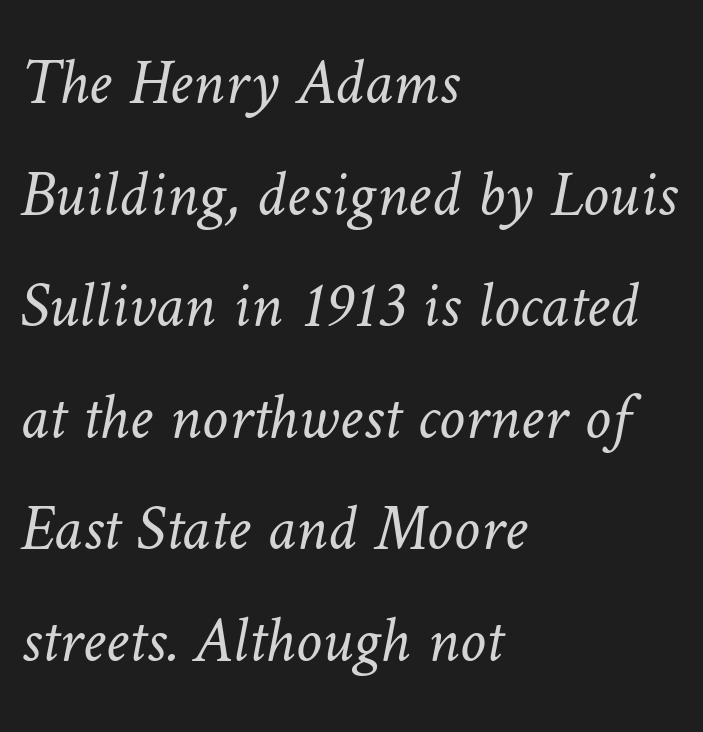
Honestly, the row spacing looks completely unremarkable. Descender tails drop into unmarked territory. Is this a fixed-width face? No — the glyphs have proportional, varying widths. Each word holds together tightly as a unit, with standard inter-letter gaps. The weight tops out at a normal text grade.
